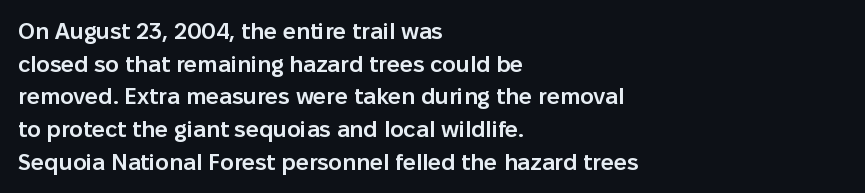
The image shows 23 px text type, upright; set left-aligned, normal line spacing (1.42x), normal letter spacing, not underlined.
